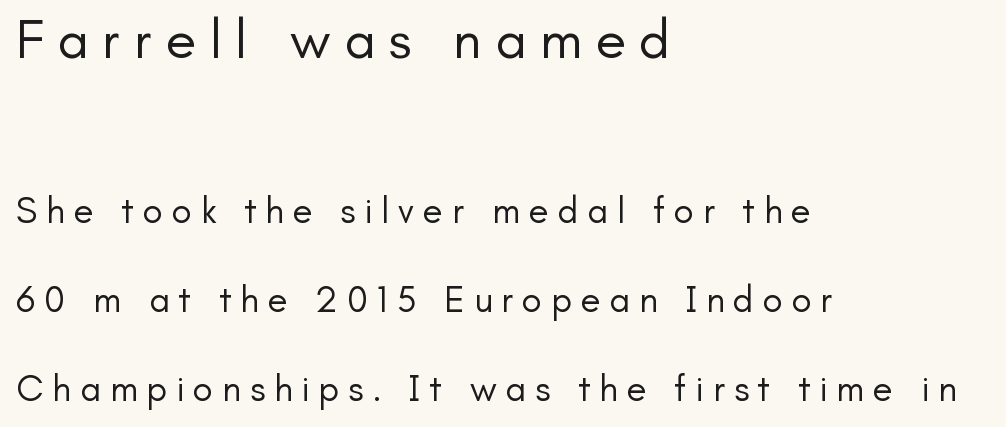
Q: Is the text bold? A: No.
Q: Is the text italic (slanted)? A: No, it is upright.
Q: Is the typeface a serif or a sans-serif typeface? A: Sans-serif.
Q: Is the text underlined? A: No.
Q: How is the paragraph aligned? A: Left-aligned.
Q: Is the spacing between letters normal or unusually wide? A: Unusually wide.
Q: Is the spacing between lines tight, normal or loose? A: Loose.
Q: Which block of text is set in a larger size, the first (top) or the second (bottom)? A: The first (top) one.
Q: Width (condensed, normal, or wide)? A: Normal.
Q: Stroke contrast? A: Low.
Q: x-height? A: Small.
Q: Monospaced? A: No.
